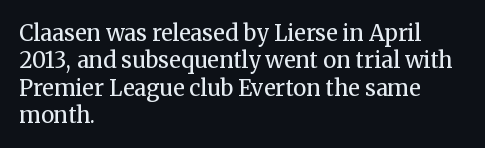
Rendered with straight, roman letterforms. Weight: not bold — regular or lighter. Words appear dense and cohesive because spacing is normal. Horizontal alignment here is leftward, the default for most running prose. A clean baseline with only descenders dipping below it.
